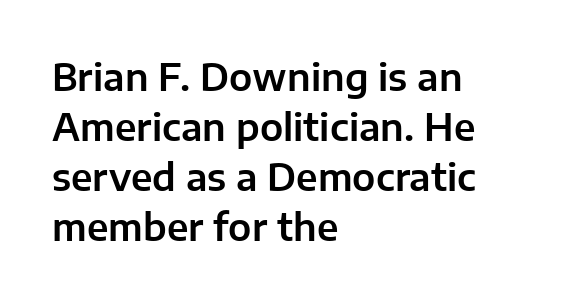
This sample uses plain, unmodified letter spacing. Nothing sits at the stroke ends, so this counts as sans-serif. This sample is left-justified, so line endings fall wherever the words run out. Notice how descenders clear the ascenders below comfortably — that's standard leading. Varying glyph widths throughout — classic text-font behaviour.
